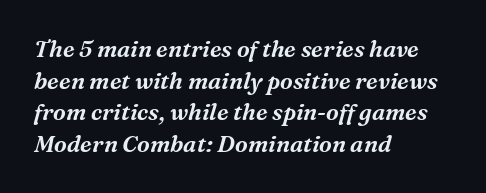
The image shows 23 px text type, italic (leaning right); set left-aligned, normal line spacing (1.38x), normal letter spacing, not underlined.
